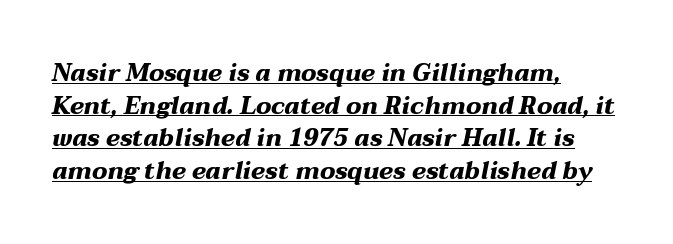
The image shows 24 px bold type, italic (leaning right); set left-aligned, normal line spacing (1.36x), normal letter spacing, underlined.
